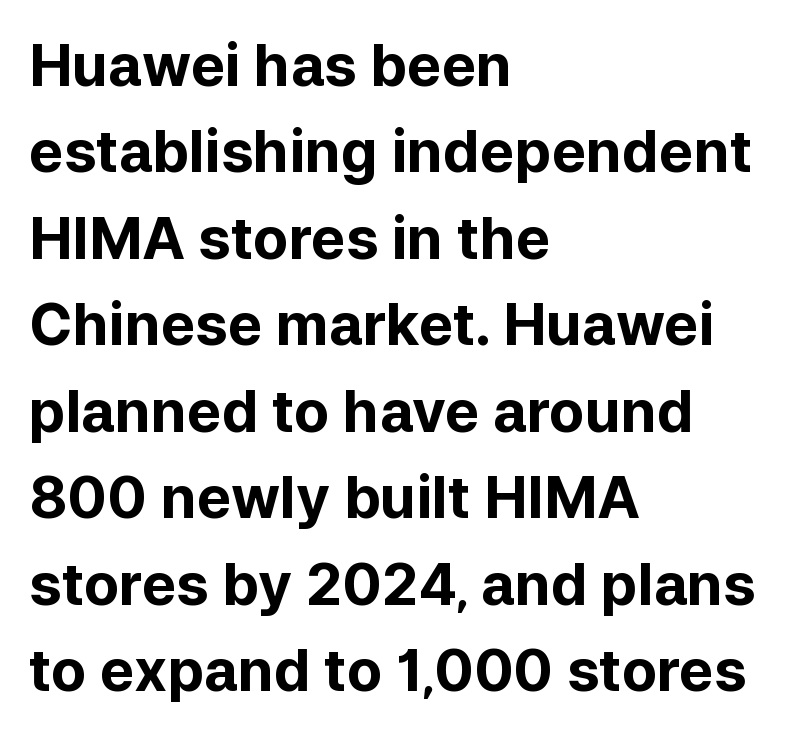
The passage shown is typeset with a sans-serif family. In terms of posture, this sample is upright. Typographic density is high because the face is bold. How are the letters spaced? Ordinarily, with no added tracking. This rendering features lettering with no underline.
